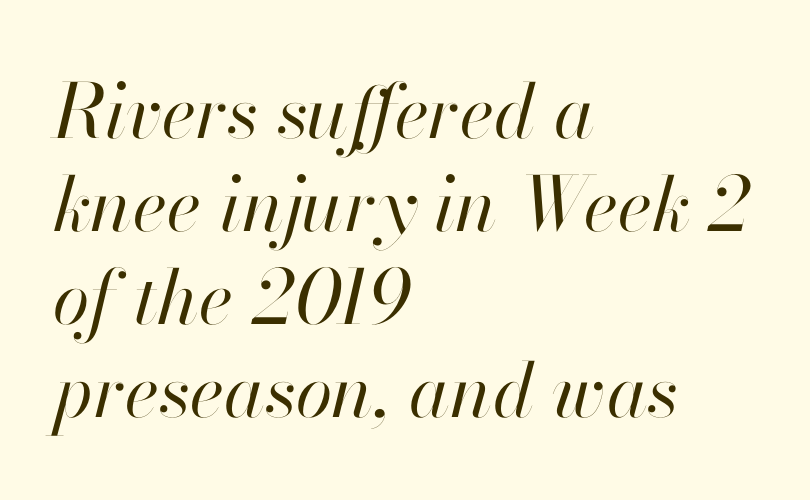
Q: Is the text bold? A: No.
Q: Is the text italic (slanted)? A: Yes, it leans right by about 13 degrees.
Q: Is the text underlined? A: No.
Q: How is the paragraph aligned? A: Left-aligned.
Q: Is the spacing between letters normal or unusually wide? A: Normal.
Q: Width (condensed, normal, or wide)? A: Normal.
Q: Stroke contrast? A: High.
Q: x-height? A: Small.
Q: Monospaced? A: No.
